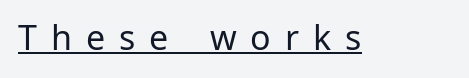
The image shows 34 px regular-weight sans-serif type, upright; set unusually wide letter spacing (+0.41 em), underlined; low stroke contrast and a medium x-height.
